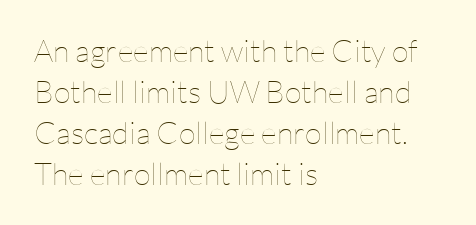
Q: Is the text bold? A: No.
Q: Is the text italic (slanted)? A: No, it is upright.
Q: Is the text underlined? A: No.
Q: How is the paragraph aligned? A: Left-aligned.
Q: Is the spacing between letters normal or unusually wide? A: Normal.
Q: Is the spacing between lines tight, normal or loose? A: Normal.
Q: Width (condensed, normal, or wide)? A: Normal.
Q: Stroke contrast? A: Low.
Q: x-height? A: Medium.
Q: Monospaced? A: No.
